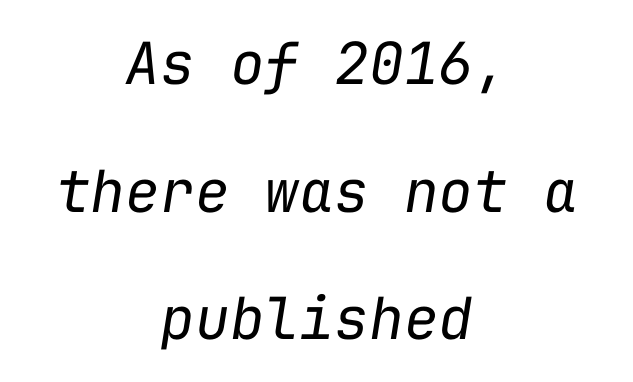
The image shows 58 px regular-weight type, italic (leaning right), monospaced; set centered, loose line spacing (2.2x), normal letter spacing, not underlined; low stroke contrast and a medium x-height.
